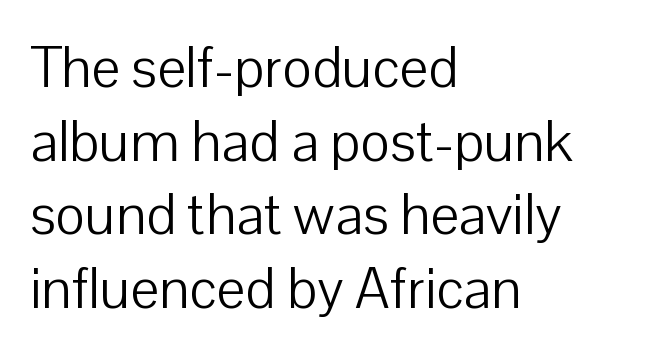
To sum up the face: it is a sans, with no serifs. Glance below the letters and you will spot only blank space. The typeface has the unassuming heft of standard copy or less. Note the varied advance widths — an 'i' is clearly narrower than an 'm'. The passage shown has conventional tracking throughout. One-word summary of the alignment: left.
